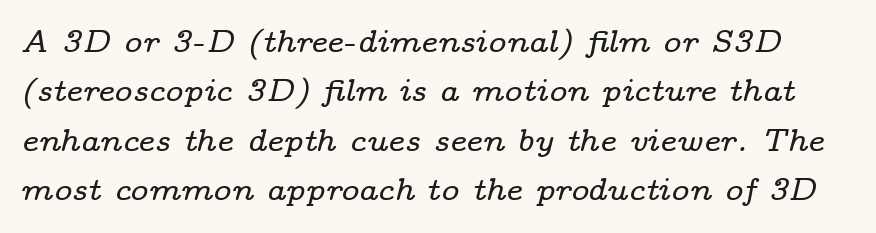
Nobody drew a line under any word here. You could not count columns in this text — the font is proportionally spaced. Tracking value appears to be zero — textbook default spacing. This block has exactly the height ordinary leading produces.
